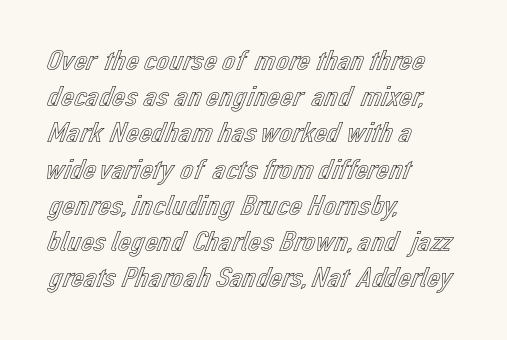
Spacing verdict: proportional, widths tailored to each character. Does the leading feel generous? No, just average. Caption: multi-line text, flush left, ragged right. Observe the ordinary spacing: letters are neighbours, not strangers.
